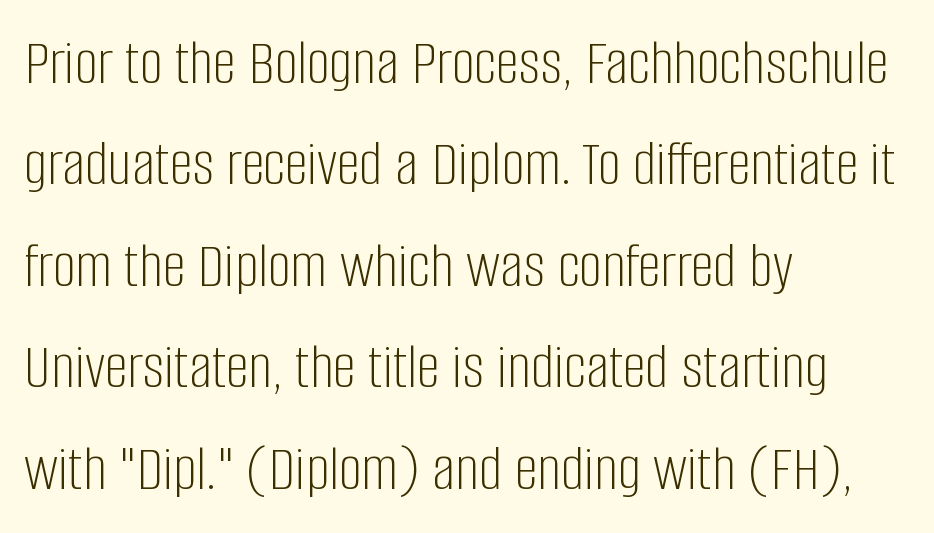
{"serif": "no", "italic": "no", "bold": "no", "weight": "light", "width": "condensed", "stroke_contrast": "low", "x_height": "large", "monospaced": "no", "underline": "no", "align": "left", "line_spacing": "normal", "line_spacing_ratio": 1.56, "letter_spacing": "normal", "letter_spacing_em": 0.0, "glyph_px": 65}
